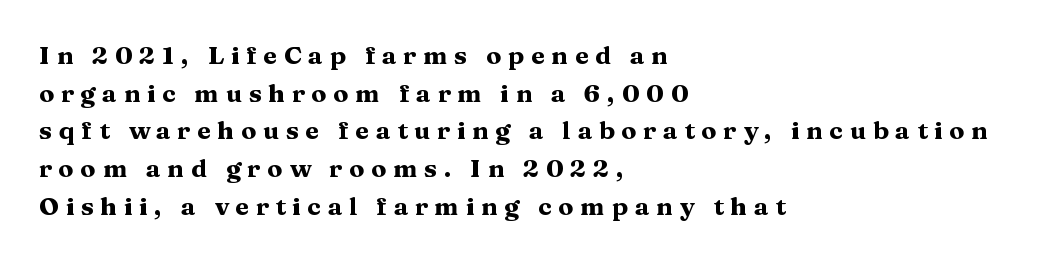
{"italic": "no", "bold": "yes", "underline": "no", "align": "left", "line_spacing": "normal", "line_spacing_ratio": 1.51, "letter_spacing": "wide", "letter_spacing_em": 0.27, "glyph_px": 25}
